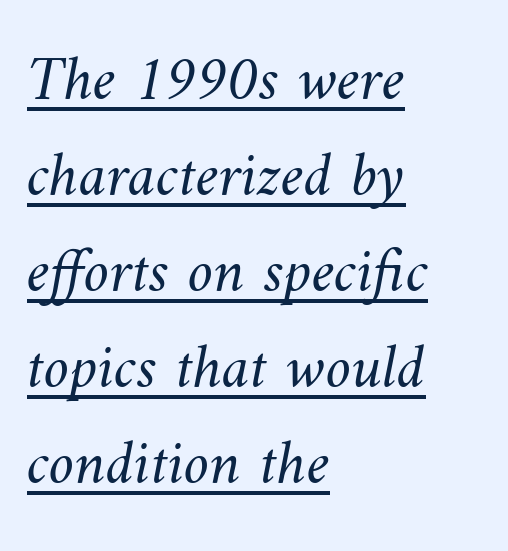
The image shows 64 px light type; set left-aligned, normal line spacing (1.5x), normal letter spacing, underlined; medium stroke contrast and a small x-height.
